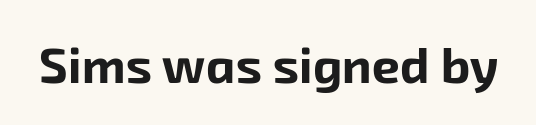
Font category for this specimen: sans-serif. The rendering uses natural spacing where letterforms have individual widths. Typographic density is high because the face is bold. Plain, unruled lines of type. Compared with typical body copy, the letter spacing here is the same.
